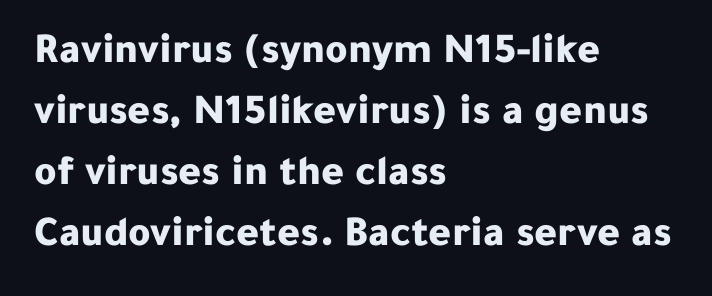
Q: Is the text bold? A: Yes.
Q: Is the text italic (slanted)? A: No, it is upright.
Q: Is the typeface a serif or a sans-serif typeface? A: Sans-serif.
Q: Is the text underlined? A: No.
Q: How is the paragraph aligned? A: Left-aligned.
Q: Is the spacing between letters normal or unusually wide? A: Normal.
Q: Is the spacing between lines tight, normal or loose? A: Normal.
Q: Width (condensed, normal, or wide)? A: Normal.
Q: Stroke contrast? A: Low.
Q: x-height? A: Medium.
Q: Monospaced? A: No.
